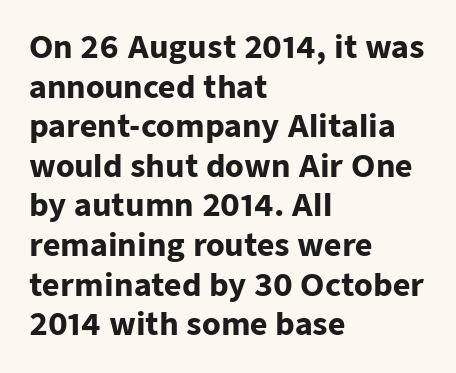
Q: Is the text bold? A: Yes.
Q: Is the text italic (slanted)? A: No, it is upright.
Q: Is the typeface a serif or a sans-serif typeface? A: Sans-serif.
Q: Is the text underlined? A: No.
Q: How is the paragraph aligned? A: Left-aligned.
Q: Is the spacing between letters normal or unusually wide? A: Normal.
Q: Is the spacing between lines tight, normal or loose? A: Normal.
Q: Width (condensed, normal, or wide)? A: Normal.
Q: Stroke contrast? A: Low.
Q: x-height? A: Medium.
Q: Monospaced? A: No.
